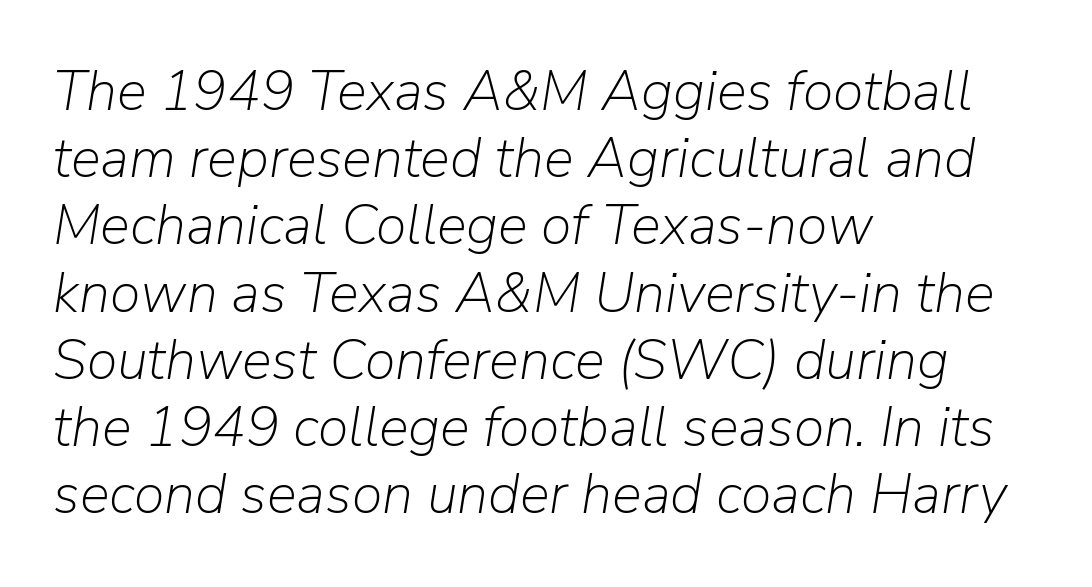
Each line starts at the same left margin while the right side varies. Each letter keeps its own natural width here, so spacing adapts to shape. A typesetter would call this zero additional tracking. Decoration check: the copy has no underline.
